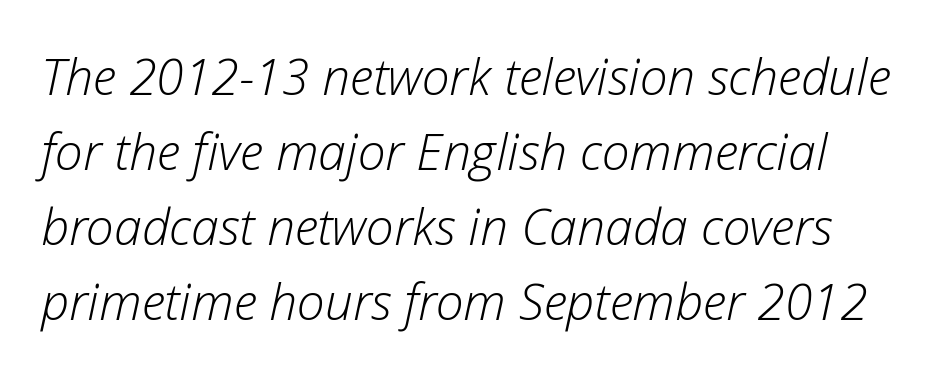
What's the leading like? Ordinary, nothing unusual. This rendering features lettering with no underline. A quiet, ordinary-to-light weight characterises the typeface. The letters are slanted; this is an italic face. Compared with typical body copy, the letter spacing here is the same. Each letter keeps its own natural width here, so spacing adapts to shape.
